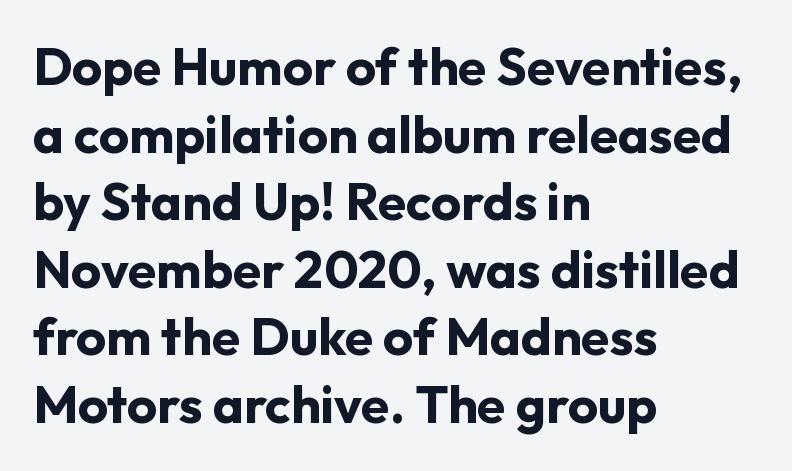
The font's upright variant was chosen for this text. This sample uses plain, unmodified letter spacing. These lines carry a lot of weight — the face is fully bold. A typesetter would label this face a sans.
